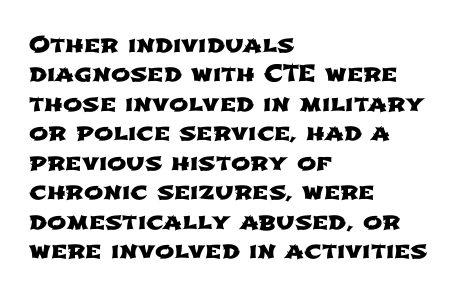
The image shows 23 px text type; set left-aligned, normal line spacing (1.28x), normal letter spacing, not underlined.
